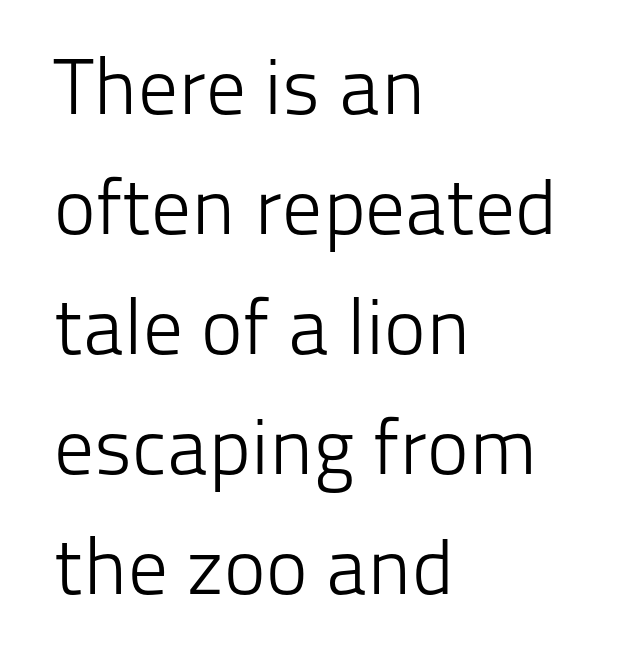
The image shows 79 px light sans-serif type, upright; set left-aligned, normal line spacing (1.52x), normal letter spacing, not underlined; low stroke contrast and a medium x-height.
